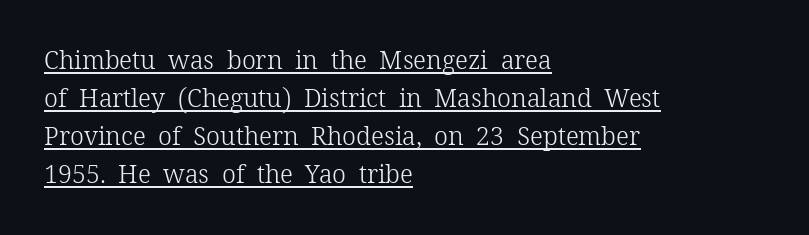
{"italic": "no", "bold": "no", "underline": "yes", "align": "left", "line_spacing": "normal", "line_spacing_ratio": 1.52, "letter_spacing": "normal", "letter_spacing_em": 0.0, "glyph_px": 25}
